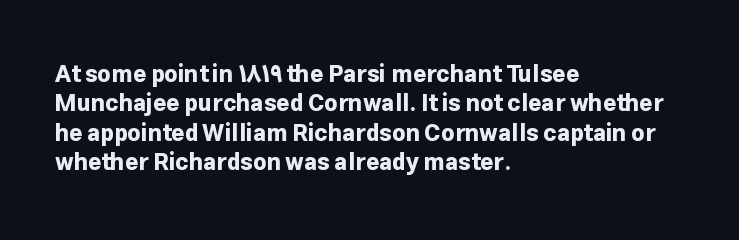
In terms of posture, this sample is upright. Whoever set this chose a conventional vertical rhythm. The space directly below the letters is spotless. A typesetter would call this zero additional tracking.
